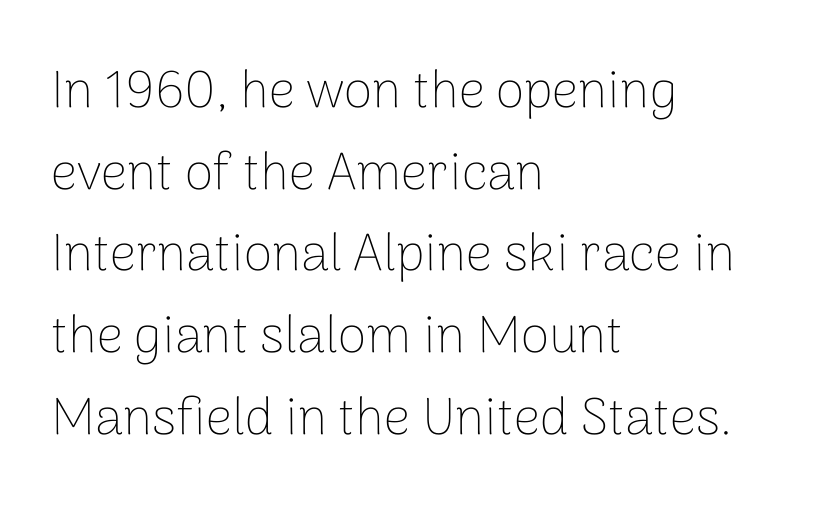
The image shows 52 px thin sans-serif type, upright; set left-aligned, normal line spacing (1.57x), normal letter spacing, not underlined; low stroke contrast and a medium x-height.
